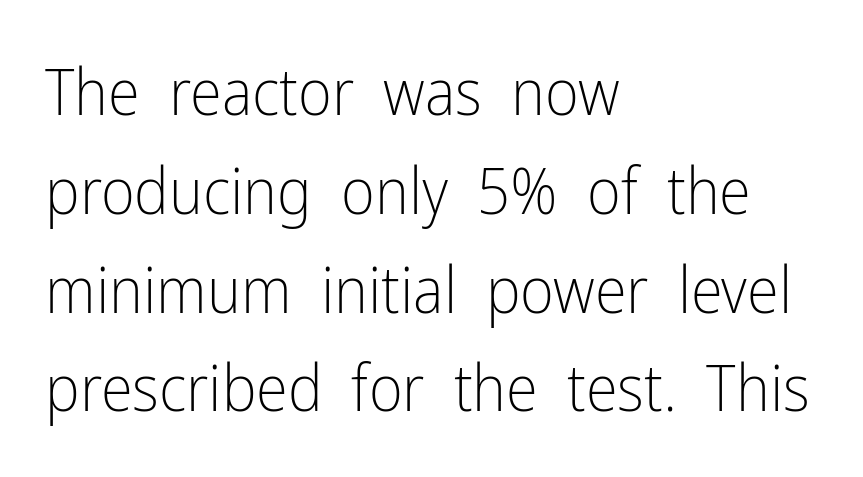
Just letters on the line, the space beneath them empty. Notice how descenders clear the ascenders below comfortably — that's standard leading. This sample uses an upright cut, with every glyph sitting square on the baseline. All the whitespace from short lines collects on the right.
